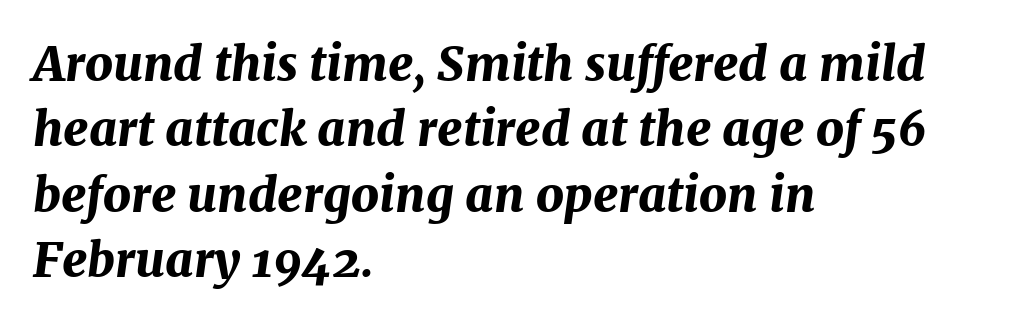
The image shows 48 px bold type, italic (leaning right); set left-aligned, normal line spacing (1.36x), normal letter spacing, not underlined; medium stroke contrast and a medium x-height.
